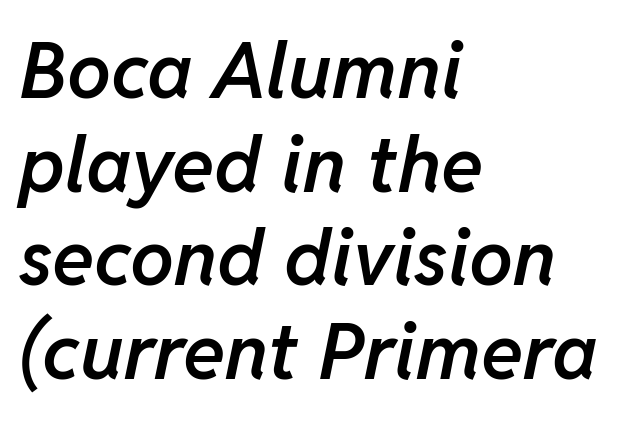
{"italic": "yes", "lean": "right", "slant_degrees": 11, "bold": "semi", "weight": "semibold", "width": "normal", "stroke_contrast": "low", "x_height": "medium", "monospaced": "no", "underline": "no", "align": "left", "line_spacing_ratio": 1.2, "letter_spacing": "normal", "letter_spacing_em": 0.0, "glyph_px": 78}
